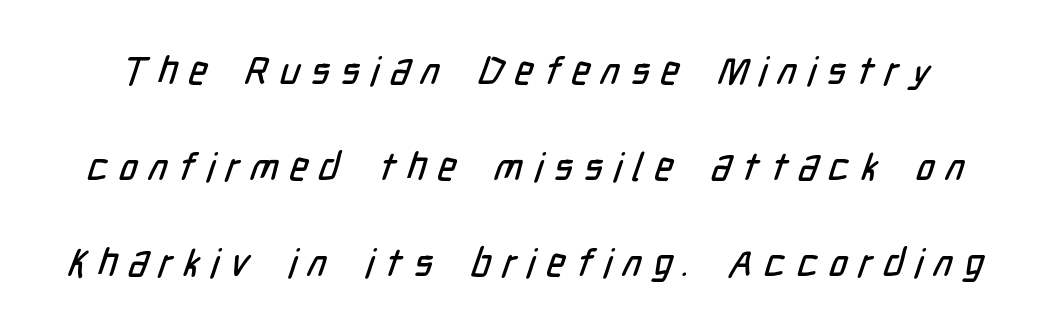
The image shows 39 px condensed sans-serif type; set loose line spacing (2.46x), unusually wide letter spacing (+0.28 em), not underlined; low stroke contrast and a medium x-height.
